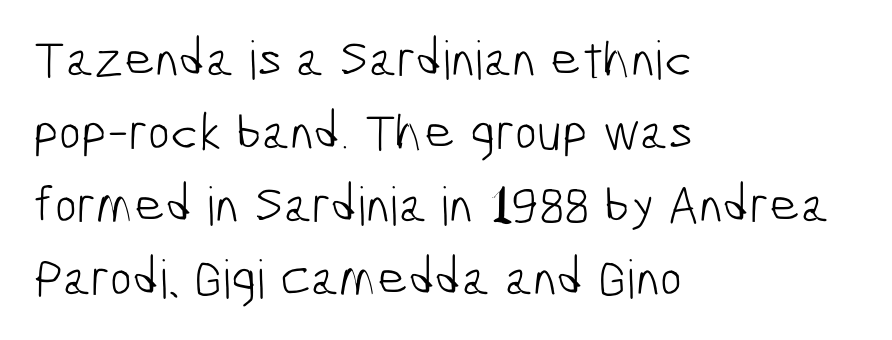
{"serif": "no", "bold": "no", "weight": "light", "width": "condensed", "stroke_contrast": "low", "x_height": "medium", "monospaced": "no", "underline": "no", "align": "left", "line_spacing": "normal", "line_spacing_ratio": 1.38, "letter_spacing": "normal", "letter_spacing_em": 0.0, "glyph_px": 53}
